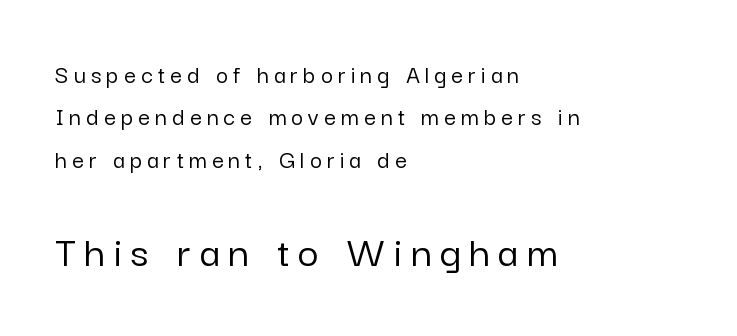
The image shows 45 px sans-serif type, upright; set left-aligned, normal line spacing (1.63x), unusually wide letter spacing (+0.2 em), not underlined; the second (bottom) block is 1.73x larger; low stroke contrast and a medium x-height.
